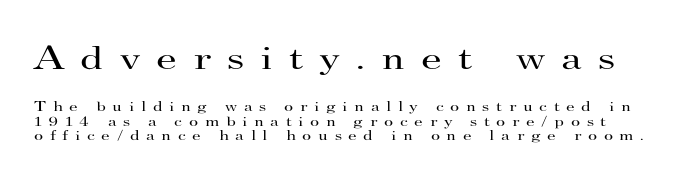
{"serif": "yes", "italic": "no", "bold": "no", "weight": "regular", "width": "wide", "stroke_contrast": "high", "x_height": "small", "monospaced": "no", "underline": "no", "line_spacing": "tight", "line_spacing_ratio": 1.03, "letter_spacing": "wide", "letter_spacing_em": 0.47, "larger_block": "first", "size_ratio": 2.43, "glyph_px": 34}
